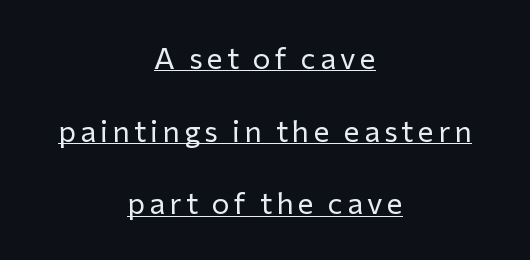
Q: Is the text bold? A: No.
Q: Is the text italic (slanted)? A: No, it is upright.
Q: Is the typeface a serif or a sans-serif typeface? A: Sans-serif.
Q: Is the text underlined? A: Yes.
Q: How is the paragraph aligned? A: Centered.
Q: Is the spacing between lines tight, normal or loose? A: Loose.
Q: Width (condensed, normal, or wide)? A: Normal.
Q: Stroke contrast? A: Low.
Q: x-height? A: Medium.
Q: Monospaced? A: No.
